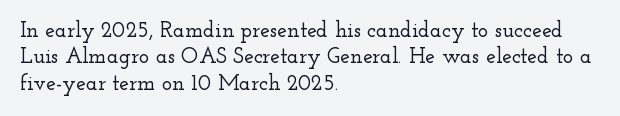
This rendering features lettering with no underline. Horizontal alignment here is leftward, the default for most running prose. These lines keep a tight, regular rhythm from letter to letter. A typesetter would mark this as roman, not italic.
